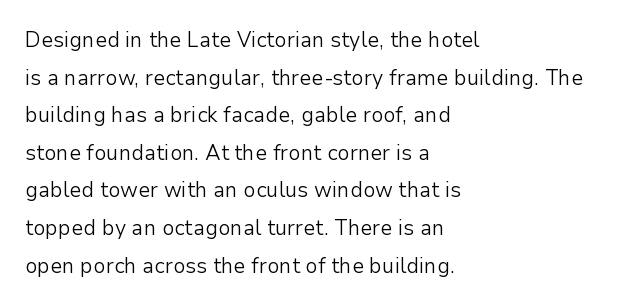
Casual observation: everything's shoved over to the left. The cut favours lightness, reaching ordinary text weight at its darkest. Italic? Not at all — the glyphs are vertical. A typesetter would call this zero additional tracking. Words float on clear page, feet unadorned.
